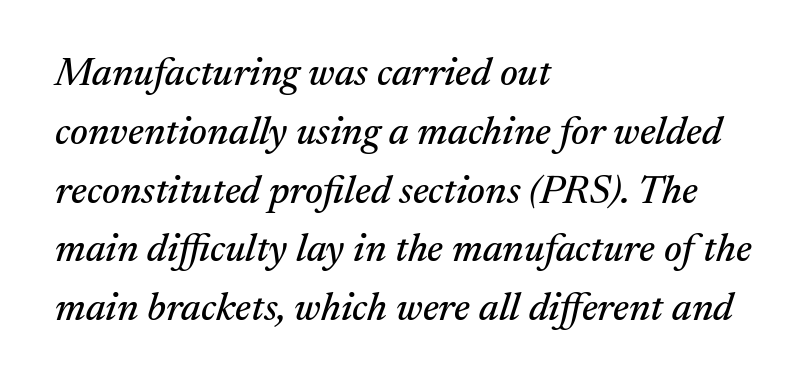
A typesetter would mark this as italic. Students, note that the glyphs here touch the page at normal intervals. Bare-footed words on every line. Is this a sans? No — the strokes have serifs.
